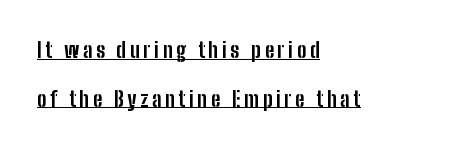
The image shows 21 px bold type, upright; set left-aligned, loose line spacing (2.31x), underlined.
